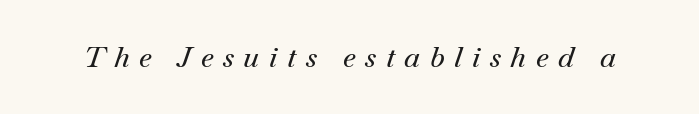
{"serif": "yes", "italic": "yes", "lean": "right", "slant_degrees": 18, "width": "normal", "stroke_contrast": "medium", "x_height": "small", "monospaced": "no", "underline": "no", "letter_spacing": "wide", "letter_spacing_em": 0.33, "glyph_px": 29}
